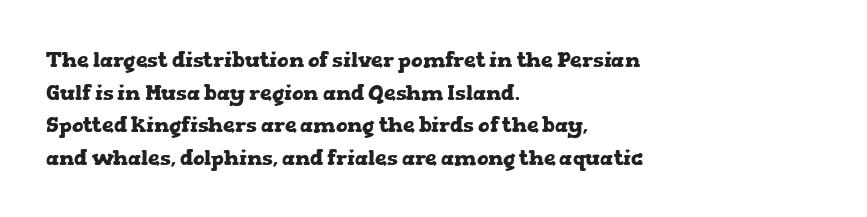
The image shows 21 px bold type, upright; set left-aligned, normal line spacing (1.55x), normal letter spacing, not underlined.
